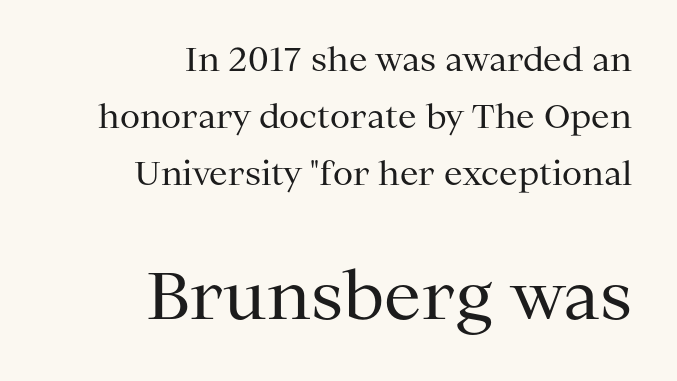
One-word summary of the alignment: right. Note: serifs present on the glyphs. A bare baseline throughout the passage. The rendering keeps characters at their native spacing. Characters remain perfectly vertical along every line. You get the small type first, then a jump to larger type.
